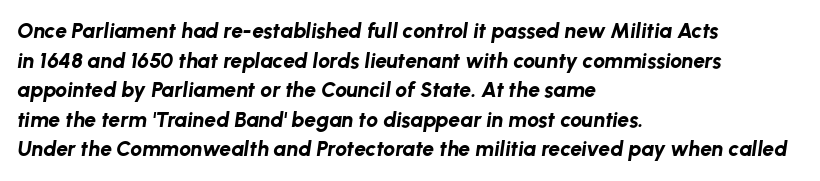
Q: Is the text bold? A: Yes.
Q: Is the text italic (slanted)? A: Yes, it leans right by about 8 degrees.
Q: Is the text underlined? A: No.
Q: How is the paragraph aligned? A: Left-aligned.
Q: Is the spacing between letters normal or unusually wide? A: Normal.
Q: Is the spacing between lines tight, normal or loose? A: Normal.
